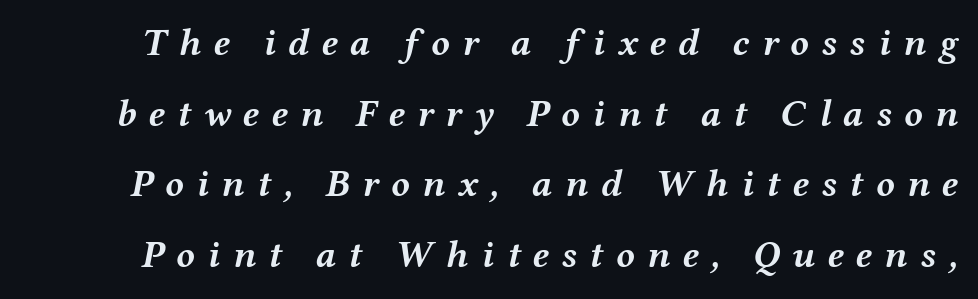
The image shows 38 px semibold, wide type, italic (leaning right); set line spacing 1.86x, unusually wide letter spacing (+0.33 em), not underlined; medium stroke contrast and a medium x-height.
